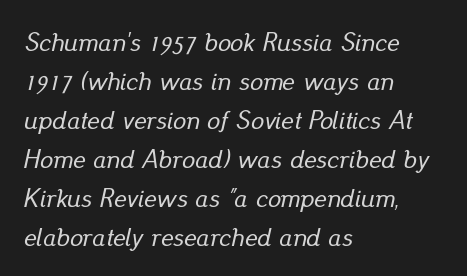
Q: Is the text italic (slanted)? A: Yes, it leans right by about 13 degrees.
Q: Is the text underlined? A: No.
Q: How is the paragraph aligned? A: Left-aligned.
Q: Is the spacing between letters normal or unusually wide? A: Normal.
Q: Is the spacing between lines tight, normal or loose? A: Normal.
